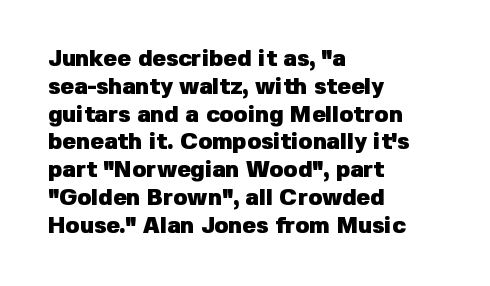
{"italic": "no", "bold": "yes", "underline": "no", "align": "left", "line_spacing_ratio": 1.21, "letter_spacing": "normal", "letter_spacing_em": 0.0, "glyph_px": 23}
